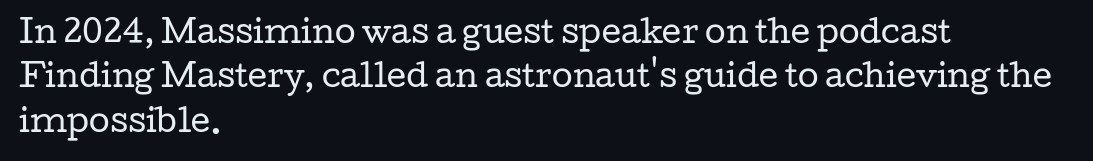
Reading down the block, your eye returns to a fixed left position each line. Tracking value appears to be zero — textbook default spacing. These lines are rendered in a variable-pitch font. If you measured baseline to baseline, you'd find a middling distance. The designer went with a serif here, giving each stem small feet. The zone under the glyphs is completely vacant.
